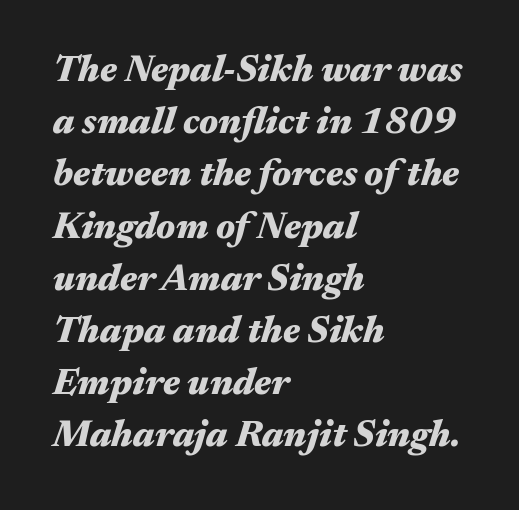
Q: Is the text bold? A: Yes.
Q: Is the text italic (slanted)? A: Yes, it leans right by about 17 degrees.
Q: Is the text underlined? A: No.
Q: How is the paragraph aligned? A: Left-aligned.
Q: Is the spacing between letters normal or unusually wide? A: Normal.
Q: Is the spacing between lines tight, normal or loose? A: Normal.
Q: Width (condensed, normal, or wide)? A: Wide.
Q: Stroke contrast? A: Medium.
Q: x-height? A: Medium.
Q: Monospaced? A: No.
